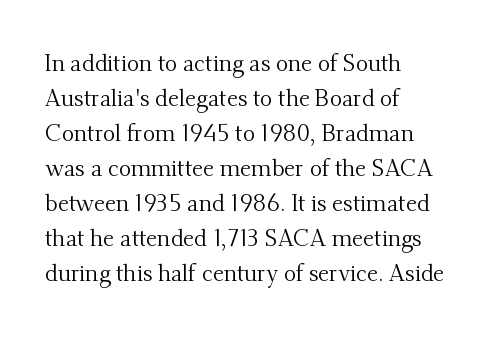
Weight: not bold — regular or lighter. The typesetter chose a ragged-right arrangement here. Each new line begins a customary step beneath the previous one. You could call the tracking neutral — neither tight nor loose. Only glyphs here, with clear space below each row. You can tell it's not italic because the verticals are truly vertical.
